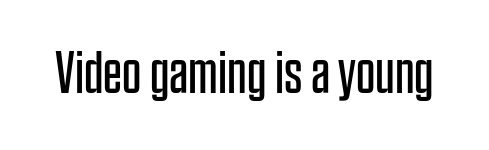
{"serif": "no", "italic": "no", "bold": "no", "weight": "regular", "width": "condensed", "stroke_contrast": "low", "x_height": "large", "monospaced": "no", "underline": "no", "letter_spacing": "normal", "letter_spacing_em": 0.0, "glyph_px": 60}
